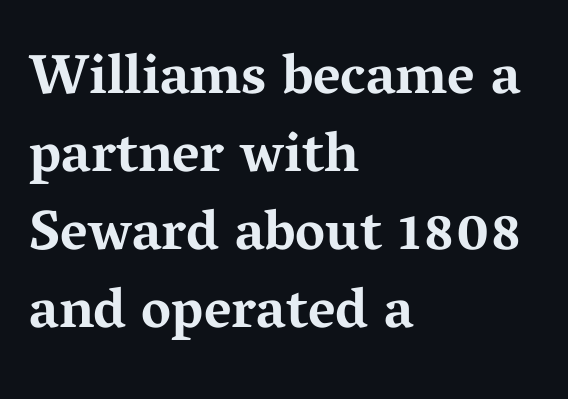
Posture: vertical. This sample has the flowing, uneven cadence of proportional lettering. A bare baseline throughout the passage. Honestly, the row spacing looks completely unremarkable.
